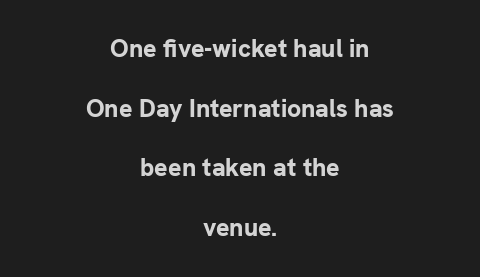
{"italic": "no", "bold": "yes", "underline": "no", "align": "center", "line_spacing": "loose", "line_spacing_ratio": 2.39, "letter_spacing": "normal", "letter_spacing_em": 0.0, "glyph_px": 25}
